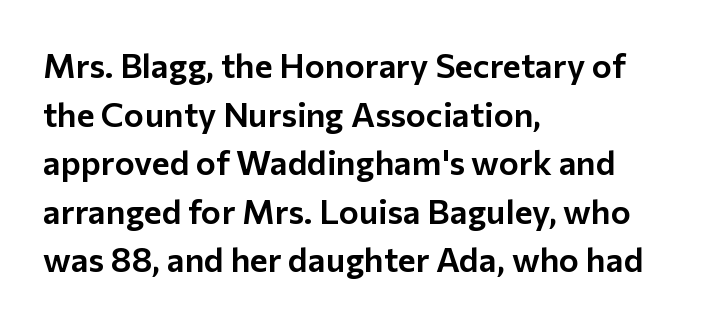
Q: Is the text italic (slanted)? A: No, it is upright.
Q: Is the typeface a serif or a sans-serif typeface? A: Sans-serif.
Q: Is the text underlined? A: No.
Q: How is the paragraph aligned? A: Left-aligned.
Q: Is the spacing between letters normal or unusually wide? A: Normal.
Q: Is the spacing between lines tight, normal or loose? A: Normal.
Q: Width (condensed, normal, or wide)? A: Normal.
Q: Stroke contrast? A: Low.
Q: x-height? A: Medium.
Q: Monospaced? A: No.
